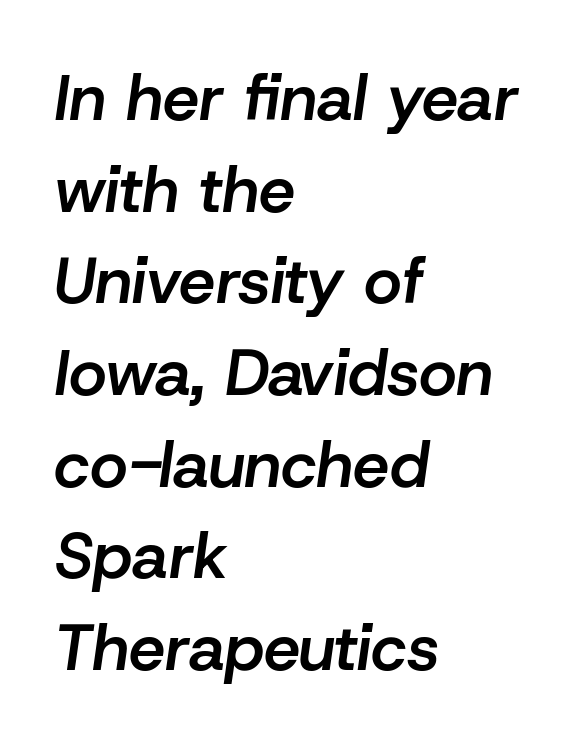
{"italic": "yes", "lean": "right", "slant_degrees": 8, "bold": "semi", "weight": "semibold", "width": "normal", "stroke_contrast": "low", "x_height": "medium", "monospaced": "no", "underline": "no", "align": "left", "line_spacing": "normal", "line_spacing_ratio": 1.41, "letter_spacing": "normal", "letter_spacing_em": 0.0, "glyph_px": 65}
